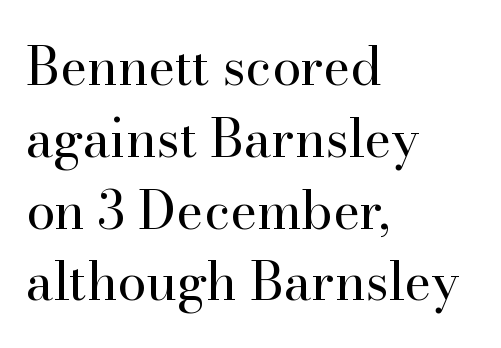
The image shows 52 px regular-weight serif type, upright; set left-aligned, normal line spacing (1.38x), normal letter spacing, not underlined; high stroke contrast and a small x-height.
